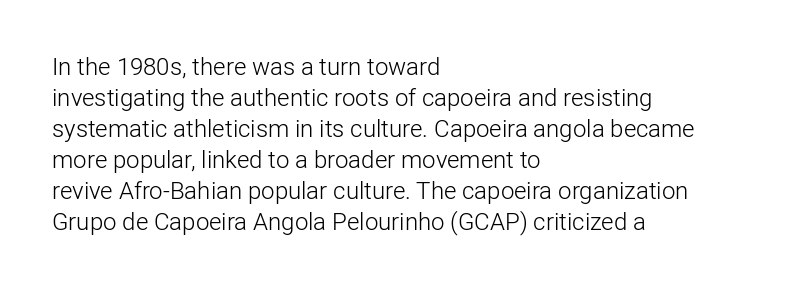
The image shows 24 px text type, upright; set left-aligned, normal line spacing (1.29x), normal letter spacing, not underlined.
